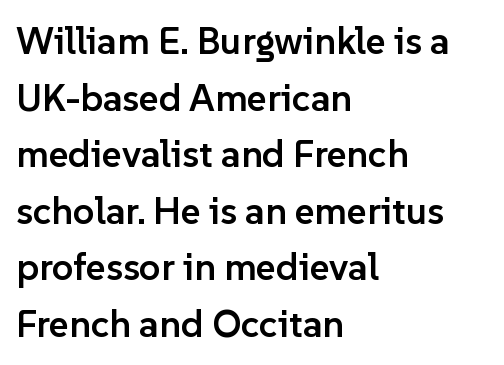
The image shows 38 px semibold sans-serif type, upright; set left-aligned, normal line spacing (1.49x), normal letter spacing, not underlined; low stroke contrast and a medium x-height.
